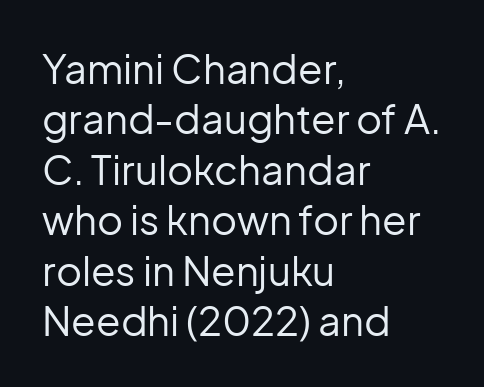
Q: Is the text bold? A: No.
Q: Is the text italic (slanted)? A: No, it is upright.
Q: Is the typeface a serif or a sans-serif typeface? A: Sans-serif.
Q: Is the text underlined? A: No.
Q: How is the paragraph aligned? A: Left-aligned.
Q: Is the spacing between letters normal or unusually wide? A: Normal.
Q: Is the spacing between lines tight, normal or loose? A: Normal.
Q: Width (condensed, normal, or wide)? A: Normal.
Q: Stroke contrast? A: Low.
Q: x-height? A: Medium.
Q: Monospaced? A: No.
